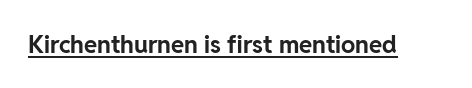
{"italic": "no", "bold": "yes", "underline": "yes", "letter_spacing": "normal", "letter_spacing_em": 0.0, "glyph_px": 24}
